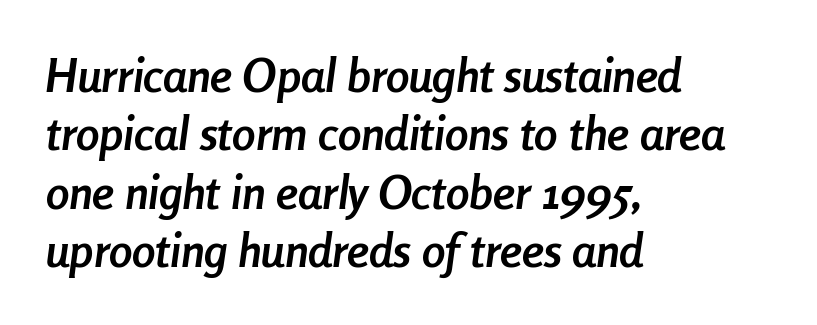
Heft: maximum for text — a bold. The face used here is proportionally spaced, like ordinary book or web type. This sample uses plain, unmodified letter spacing. The lines are quadded left. Each row of text sits above clean, open space. These lines were composed using italics.
